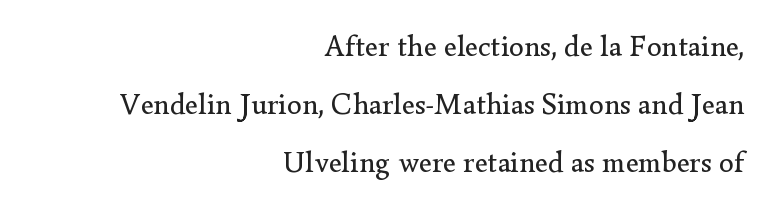
The image shows 30 px regular-weight serif type, upright; set right-aligned, loose line spacing (1.94x), normal letter spacing, not underlined; low stroke contrast and a small x-height.
